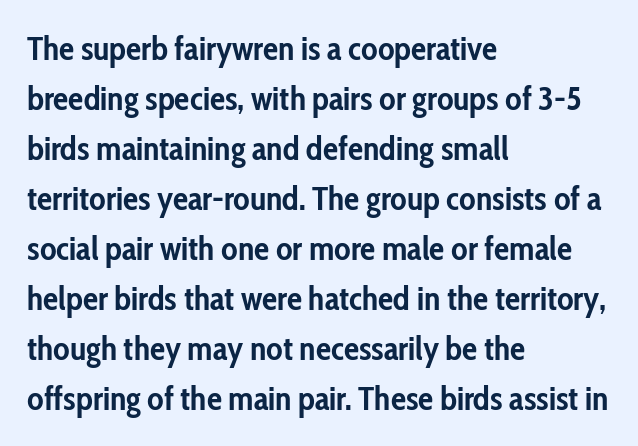
The image shows 34 px semibold, condensed sans-serif type, upright; set left-aligned, normal line spacing (1.47x), normal letter spacing, not underlined; low stroke contrast and a medium x-height.
